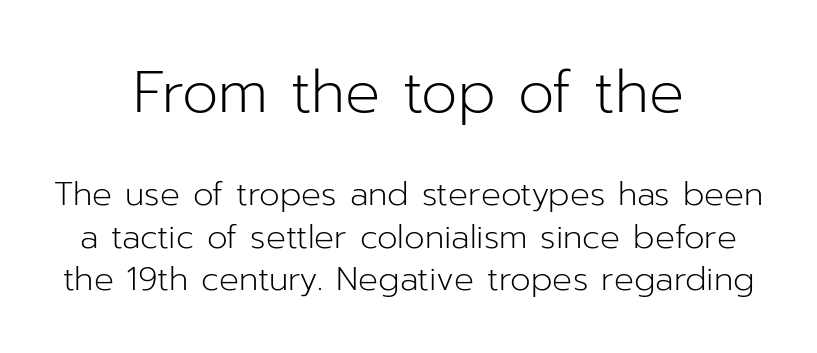
The image shows 58 px light sans-serif type, upright; set centered, normal line spacing (1.29x), normal letter spacing, not underlined; the first (top) block is 1.76x larger; low stroke contrast and a medium x-height.
